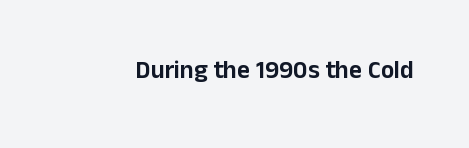
If you drew a line through each stem, it would be perfectly vertical. Characters follow at the spacing the type designer built in. The words here are not underlined.
